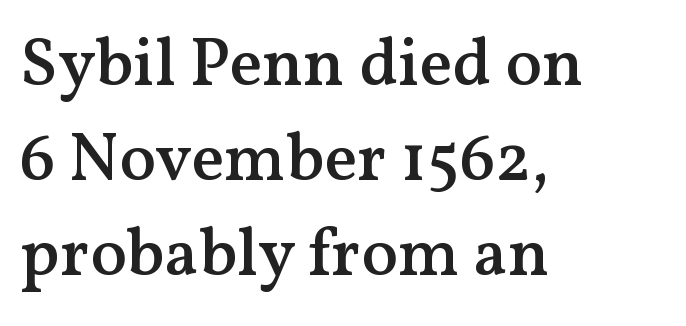
The image shows 68 px semibold serif type, upright; set left-aligned, normal line spacing (1.4x), normal letter spacing, not underlined; medium stroke contrast and a medium x-height.
